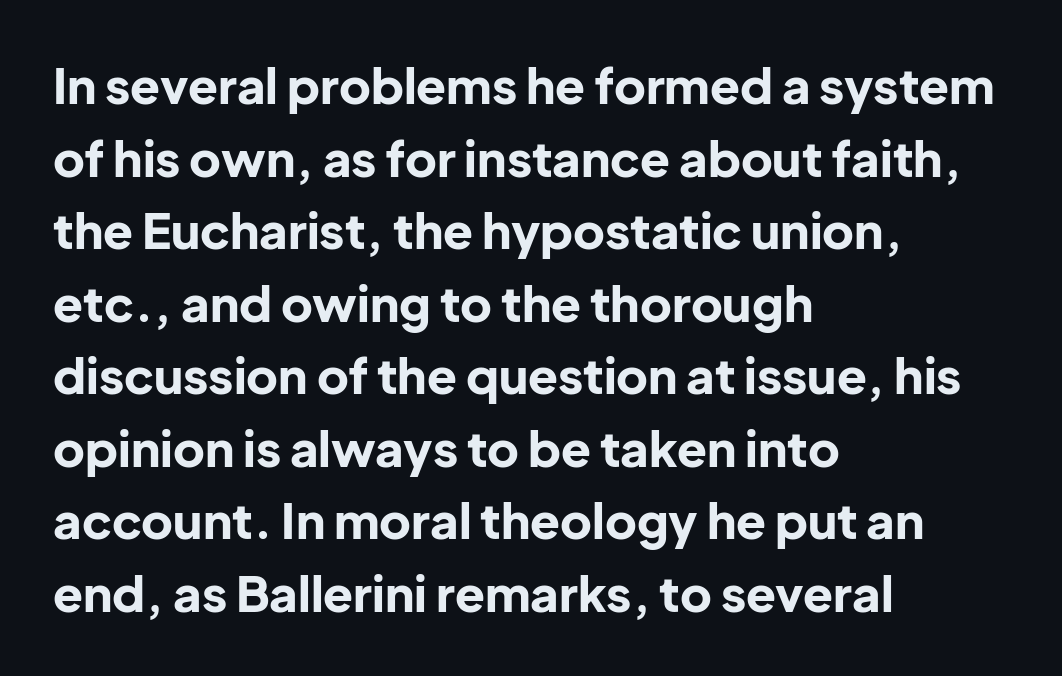
Successive baselines arrive at the customary interval. Has an underline been added? It has not. Examine the stroke ends and you'll find no serifs. Is this a fixed-width face? No — the glyphs have proportional, varying widths. The type is set solid horizontally, with unmodified tracking. Posture: straight, roman, zero tilt.
